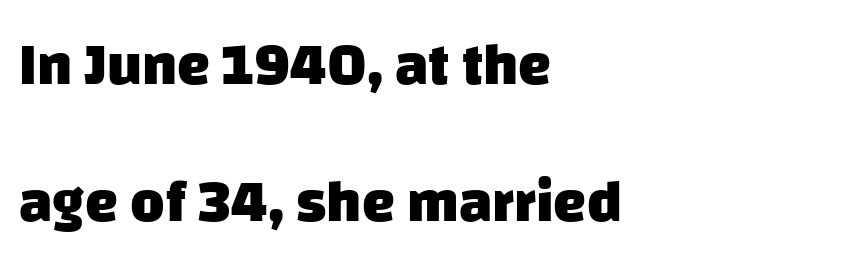
Q: Is the text bold? A: Yes.
Q: Is the typeface a serif or a sans-serif typeface? A: Sans-serif.
Q: Is the text underlined? A: No.
Q: How is the paragraph aligned? A: Left-aligned.
Q: Is the spacing between letters normal or unusually wide? A: Normal.
Q: Is the spacing between lines tight, normal or loose? A: Loose.
Q: Width (condensed, normal, or wide)? A: Normal.
Q: Stroke contrast? A: Low.
Q: x-height? A: Large.
Q: Monospaced? A: No.
